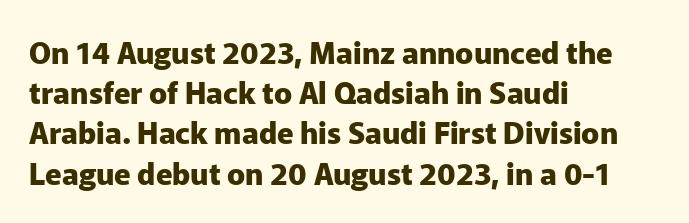
Q: Is the text bold? A: Yes.
Q: Is the text italic (slanted)? A: No, it is upright.
Q: Is the typeface a serif or a sans-serif typeface? A: Sans-serif.
Q: Is the text underlined? A: No.
Q: How is the paragraph aligned? A: Left-aligned.
Q: Is the spacing between letters normal or unusually wide? A: Normal.
Q: Is the spacing between lines tight, normal or loose? A: Normal.
Q: Width (condensed, normal, or wide)? A: Normal.
Q: Stroke contrast? A: Low.
Q: x-height? A: Medium.
Q: Monospaced? A: No.
